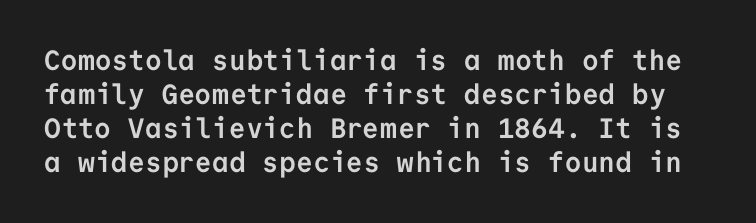
Posture: upright roman. Does the weight exceed regular? Yes, all the way to bold. Serif or sans? Sans — the stroke terminals are bare. Default kerning and tracking; the words read as compact shapes. Here the designer chose a console-style face with uniform glyph widths. The baseline area is clear.
